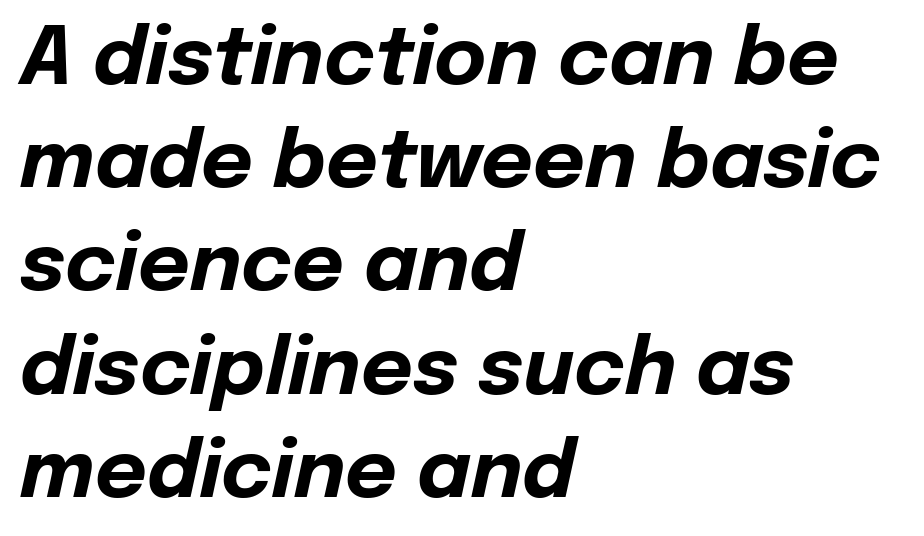
Q: Is the text bold? A: Yes.
Q: Is the text italic (slanted)? A: Yes, it leans right by about 12 degrees.
Q: Is the text underlined? A: No.
Q: How is the paragraph aligned? A: Left-aligned.
Q: Is the spacing between letters normal or unusually wide? A: Normal.
Q: Is the spacing between lines tight, normal or loose? A: Normal.
Q: Width (condensed, normal, or wide)? A: Normal.
Q: Stroke contrast? A: Low.
Q: x-height? A: Medium.
Q: Monospaced? A: No.
